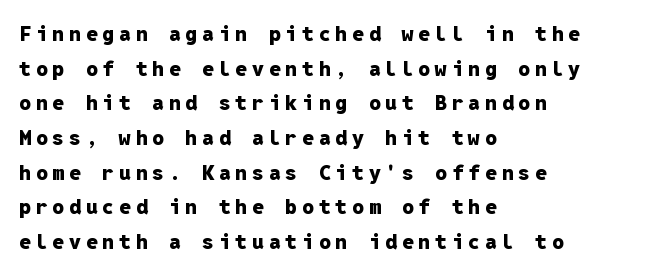
The image shows 21 px bold type, upright; set left-aligned, normal line spacing (1.65x), unusually wide letter spacing (+0.23 em), not underlined.
